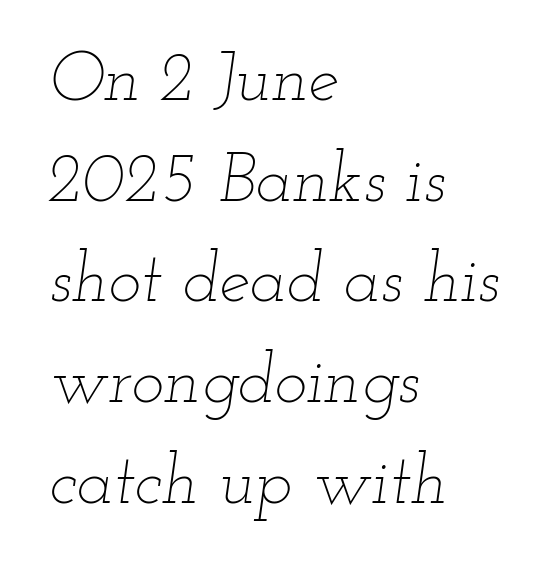
Q: Is the text bold? A: No.
Q: Is the text italic (slanted)? A: Yes, it leans right by about 12 degrees.
Q: Is the text underlined? A: No.
Q: How is the paragraph aligned? A: Left-aligned.
Q: Is the spacing between letters normal or unusually wide? A: Normal.
Q: Is the spacing between lines tight, normal or loose? A: Normal.
Q: Width (condensed, normal, or wide)? A: Wide.
Q: Stroke contrast? A: Low.
Q: x-height? A: Small.
Q: Monospaced? A: No.
